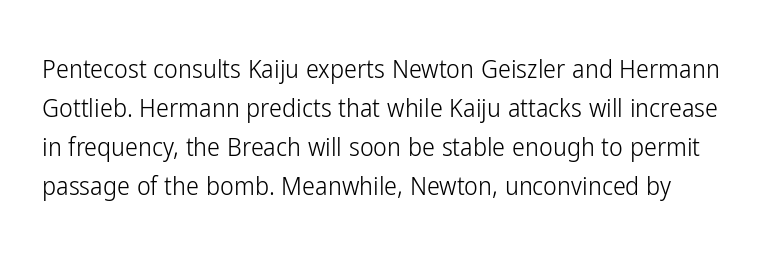
{"italic": "no", "bold": "no", "underline": "no", "line_spacing": "normal", "line_spacing_ratio": 1.5, "letter_spacing": "normal", "letter_spacing_em": 0.0, "glyph_px": 26}
